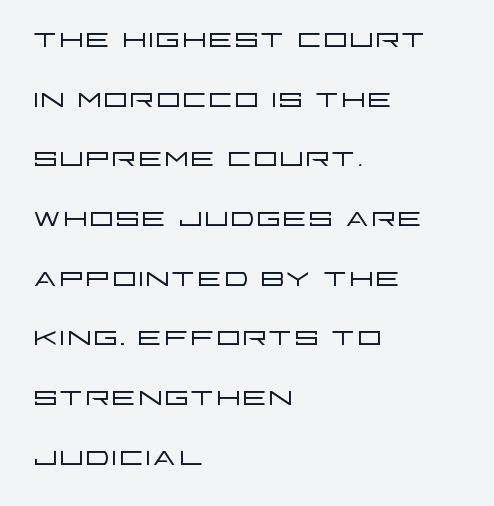
The leading is moderate, giving the passage an even texture. Typeset ragged right — the left edge is the straight one. This sample has the flowing, uneven cadence of proportional lettering. Plain, unruled lines of type. Grotesque or geometric, the face here clearly has no serifs.
